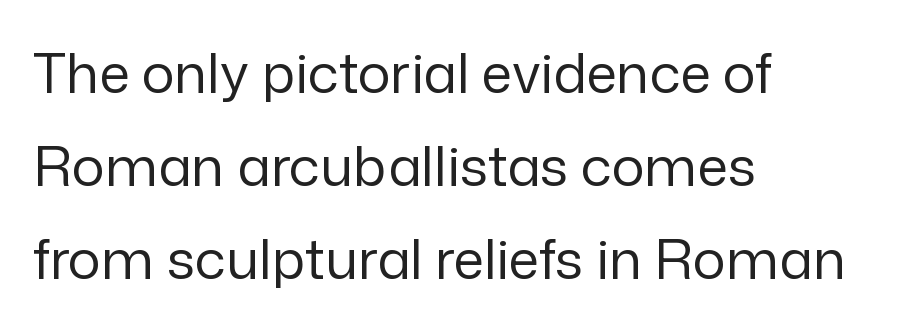
{"serif": "no", "italic": "no", "bold": "no", "weight": "regular", "width": "normal", "stroke_contrast": "low", "x_height": "medium", "monospaced": "no", "underline": "no", "align": "left", "line_spacing": "normal", "line_spacing_ratio": 1.69, "letter_spacing": "normal", "letter_spacing_em": 0.0, "glyph_px": 55}
